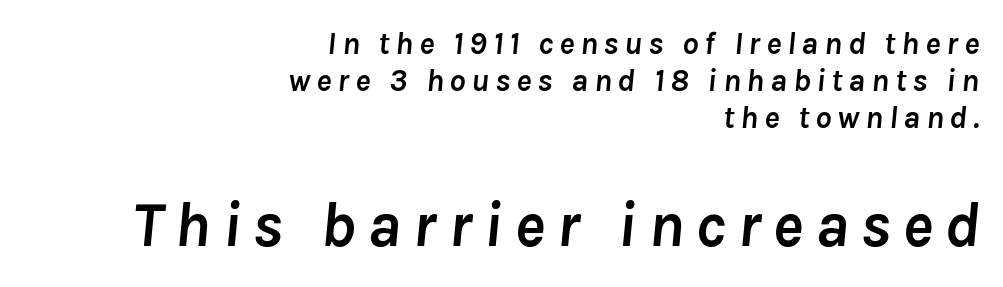
Q: Is the text bold? A: Yes.
Q: Is the text italic (slanted)? A: Yes, it leans right by about 8 degrees.
Q: Is the text underlined? A: No.
Q: How is the paragraph aligned? A: Right-aligned.
Q: Which block of text is set in a larger size, the first (top) or the second (bottom)? A: The second (bottom) one.
Q: Width (condensed, normal, or wide)? A: Normal.
Q: Stroke contrast? A: Low.
Q: x-height? A: Medium.
Q: Monospaced? A: No.
